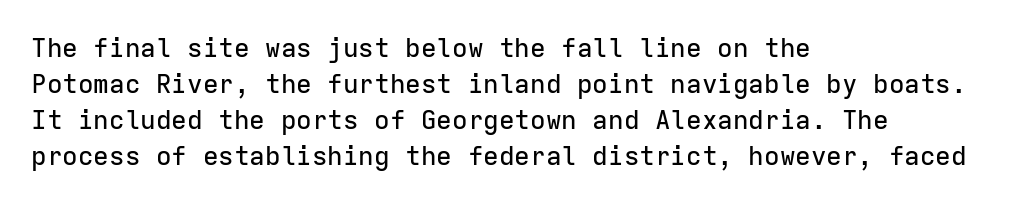
{"italic": "no", "underline": "no", "align": "left", "line_spacing": "normal", "line_spacing_ratio": 1.38, "letter_spacing": "normal", "letter_spacing_em": 0.0, "glyph_px": 26}
